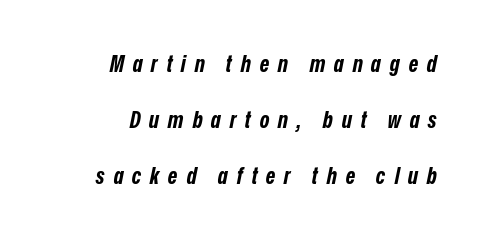
{"italic": "yes", "lean": "right", "slant_degrees": 12, "bold": "yes", "underline": "no", "align": "right", "line_spacing": "loose", "line_spacing_ratio": 2.43, "letter_spacing": "wide", "letter_spacing_em": 0.38, "glyph_px": 23}
